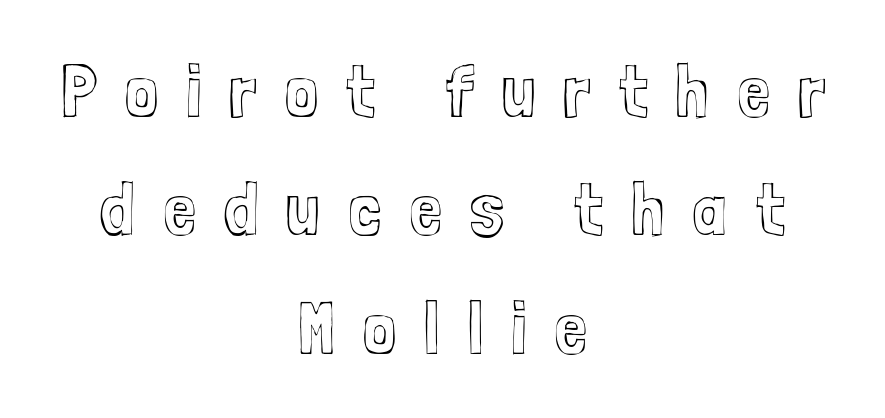
Compared with a flush-left layout, this one balances lines on the center instead. Characters remain perfectly vertical along every line. How would I describe the line gaps? Plain and ordinary. Any mark beneath the type? The region is blank. The rendering uses natural spacing where letterforms have individual widths.
